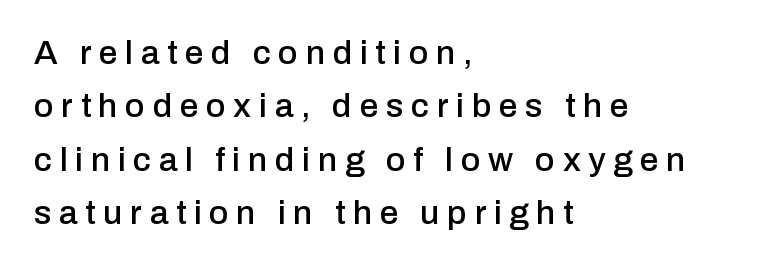
The image shows 34 px sans-serif type, upright; set left-aligned, normal line spacing (1.57x), unusually wide letter spacing (+0.22 em), not underlined; low stroke contrast and a medium x-height.
